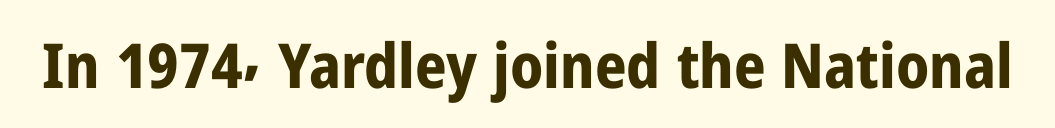
The image shows 62 px bold, condensed sans-serif type, upright; set normal letter spacing, not underlined; low stroke contrast and a medium x-height.
